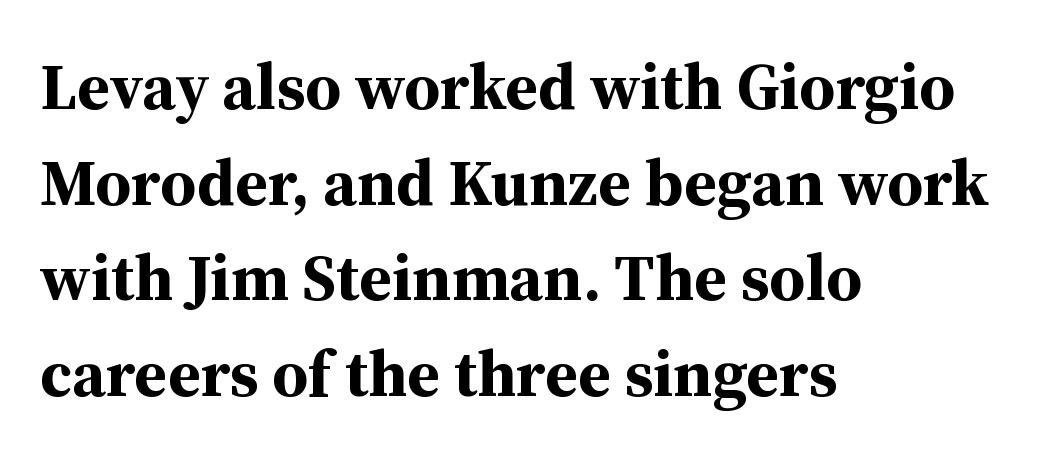
Q: Is the text bold? A: Yes.
Q: Is the text italic (slanted)? A: No, it is upright.
Q: Is the typeface a serif or a sans-serif typeface? A: Serif.
Q: Is the text underlined? A: No.
Q: How is the paragraph aligned? A: Left-aligned.
Q: Is the spacing between letters normal or unusually wide? A: Normal.
Q: Is the spacing between lines tight, normal or loose? A: Normal.
Q: Width (condensed, normal, or wide)? A: Normal.
Q: Stroke contrast? A: Medium.
Q: x-height? A: Medium.
Q: Monospaced? A: No.
